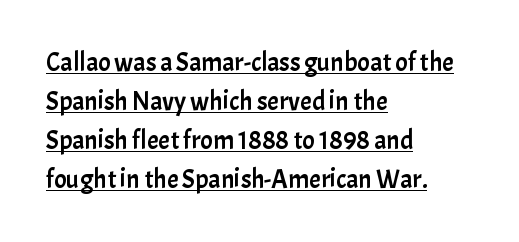
Visually the block forms a straight wall on the left and a jagged coastline on the right. Leading: standard. Is the letter spacing exaggerated? No — it looks like the ordinary default. These lines were composed using upright roman letters.
